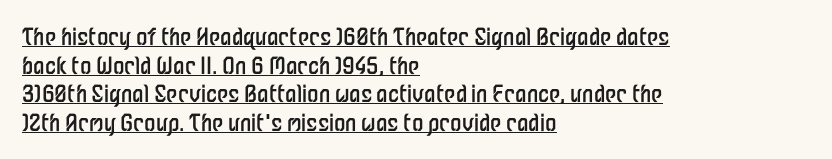
{"italic": "no", "bold": "no", "underline": "yes", "align": "left", "line_spacing_ratio": 1.24, "letter_spacing": "normal", "letter_spacing_em": 0.0, "glyph_px": 23}
